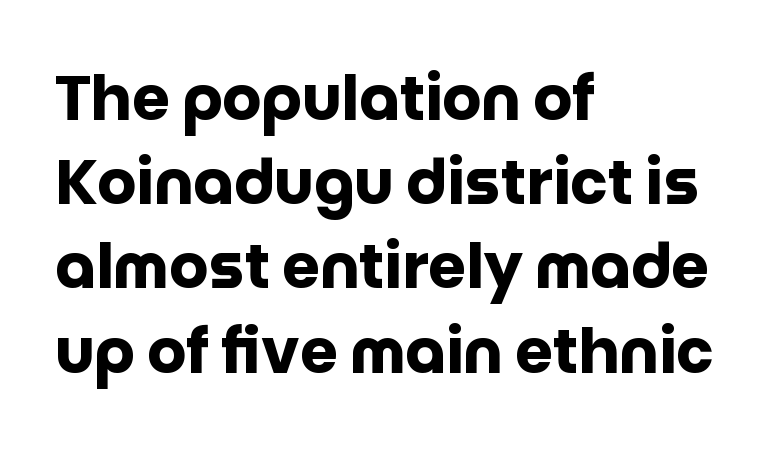
Q: Is the text bold? A: Yes.
Q: Is the text italic (slanted)? A: No, it is upright.
Q: Is the typeface a serif or a sans-serif typeface? A: Sans-serif.
Q: Is the text underlined? A: No.
Q: How is the paragraph aligned? A: Left-aligned.
Q: Is the spacing between letters normal or unusually wide? A: Normal.
Q: Is the spacing between lines tight, normal or loose? A: Normal.
Q: Width (condensed, normal, or wide)? A: Normal.
Q: Stroke contrast? A: Low.
Q: x-height? A: Large.
Q: Monospaced? A: No.
